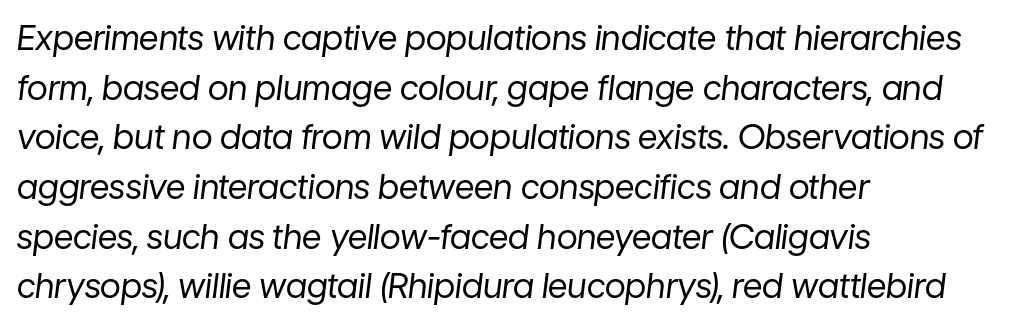
The image shows 34 px regular-weight type, italic (leaning right); set left-aligned, normal line spacing (1.46x), normal letter spacing, not underlined; low stroke contrast and a medium x-height.
